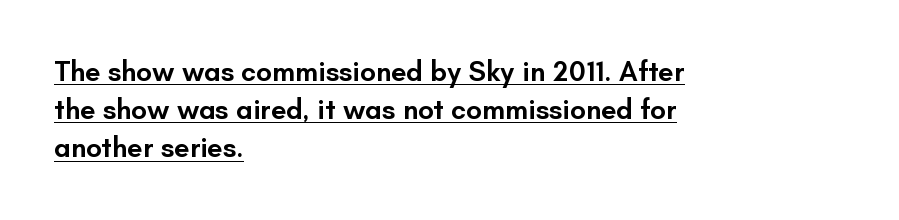
Q: Is the text bold? A: Semi-bold.
Q: Is the text italic (slanted)? A: No, it is upright.
Q: Is the typeface a serif or a sans-serif typeface? A: Sans-serif.
Q: Is the text underlined? A: Yes.
Q: How is the paragraph aligned? A: Left-aligned.
Q: Is the spacing between letters normal or unusually wide? A: Normal.
Q: Is the spacing between lines tight, normal or loose? A: Normal.
Q: Width (condensed, normal, or wide)? A: Normal.
Q: Stroke contrast? A: Low.
Q: x-height? A: Small.
Q: Monospaced? A: No.
